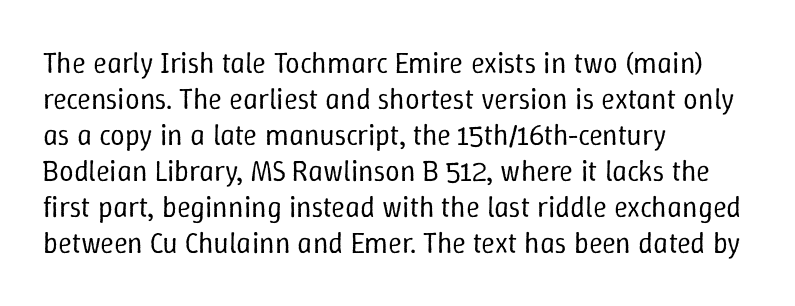
Q: Is the text bold? A: No.
Q: Is the text italic (slanted)? A: No, it is upright.
Q: Is the text underlined? A: No.
Q: How is the paragraph aligned? A: Left-aligned.
Q: Is the spacing between letters normal or unusually wide? A: Normal.
Q: Width (condensed, normal, or wide)? A: Normal.
Q: Stroke contrast? A: Low.
Q: x-height? A: Medium.
Q: Monospaced? A: No.
